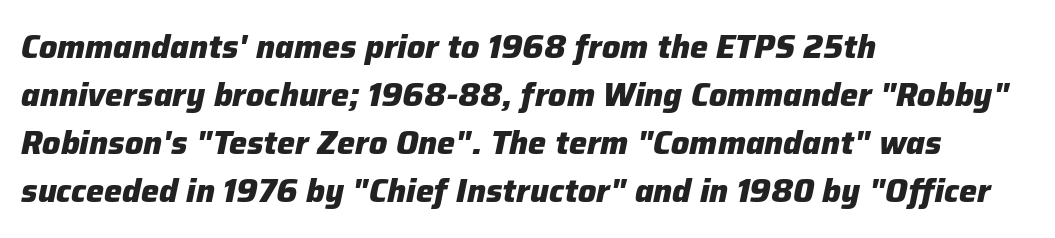
The image shows 32 px heavy type, italic (leaning right); set left-aligned, normal line spacing (1.5x), normal letter spacing, not underlined; low stroke contrast and a medium x-height.
